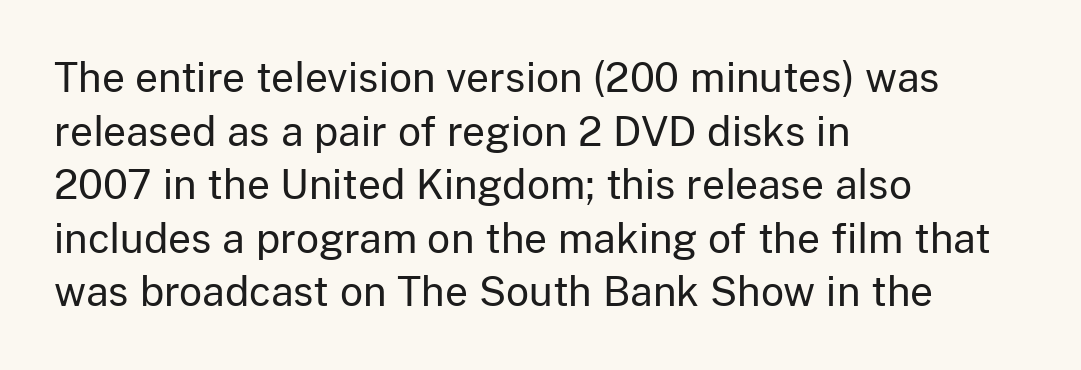
Q: Is the text bold? A: No.
Q: Is the text italic (slanted)? A: No, it is upright.
Q: Is the typeface a serif or a sans-serif typeface? A: Sans-serif.
Q: Is the text underlined? A: No.
Q: How is the paragraph aligned? A: Left-aligned.
Q: Is the spacing between letters normal or unusually wide? A: Normal.
Q: Is the spacing between lines tight, normal or loose? A: Normal.
Q: Width (condensed, normal, or wide)? A: Normal.
Q: Stroke contrast? A: Low.
Q: x-height? A: Medium.
Q: Monospaced? A: No.
